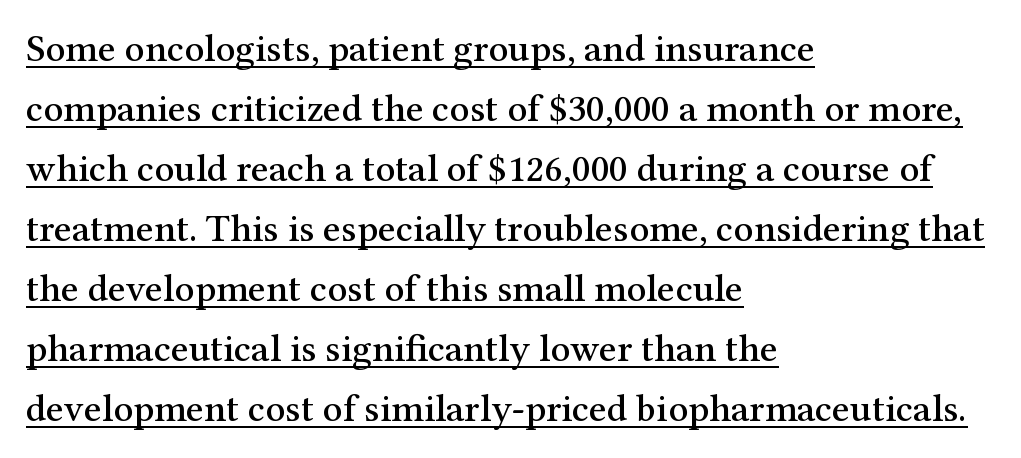
This sample has the flowing, uneven cadence of proportional lettering. A typesetter would label this face a serif. Observe the ordinary spacing: letters are neighbours, not strangers. Normally led — the rows are evenly, conventionally spaced. Quick note: not italic, upright. Alignment: flush left.
